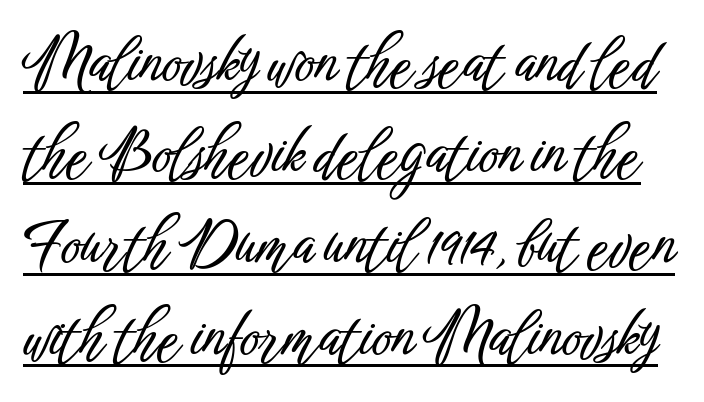
Character widths vary here, with narrow letters taking less room than wide ones. Horizontal bands of white between lines are of average thickness. Like a heading marked for emphasis, these lines bear an underscore. Inter-character spacing is left at the font's built-in metrics.
